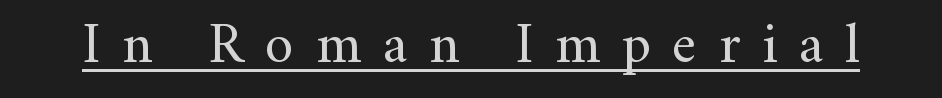
Q: Is the text bold? A: No.
Q: Is the text italic (slanted)? A: No, it is upright.
Q: Is the typeface a serif or a sans-serif typeface? A: Serif.
Q: Is the text underlined? A: Yes.
Q: Is the spacing between letters normal or unusually wide? A: Unusually wide.
Q: Width (condensed, normal, or wide)? A: Normal.
Q: Stroke contrast? A: Medium.
Q: x-height? A: Small.
Q: Monospaced? A: No.
